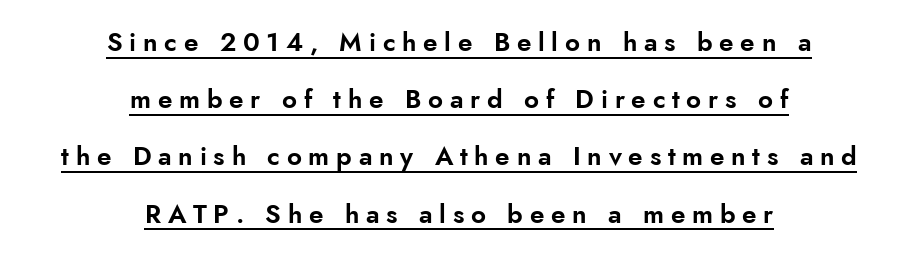
Q: Is the text italic (slanted)? A: No, it is upright.
Q: Is the text underlined? A: Yes.
Q: How is the paragraph aligned? A: Centered.
Q: Is the spacing between letters normal or unusually wide? A: Unusually wide.
Q: Is the spacing between lines tight, normal or loose? A: Loose.
